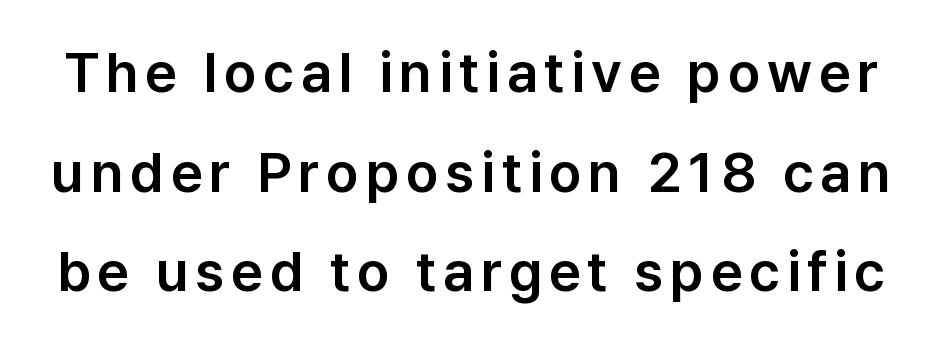
The image shows 56 px sans-serif type, upright; set line spacing 1.78x, not underlined; low stroke contrast and a medium x-height.
